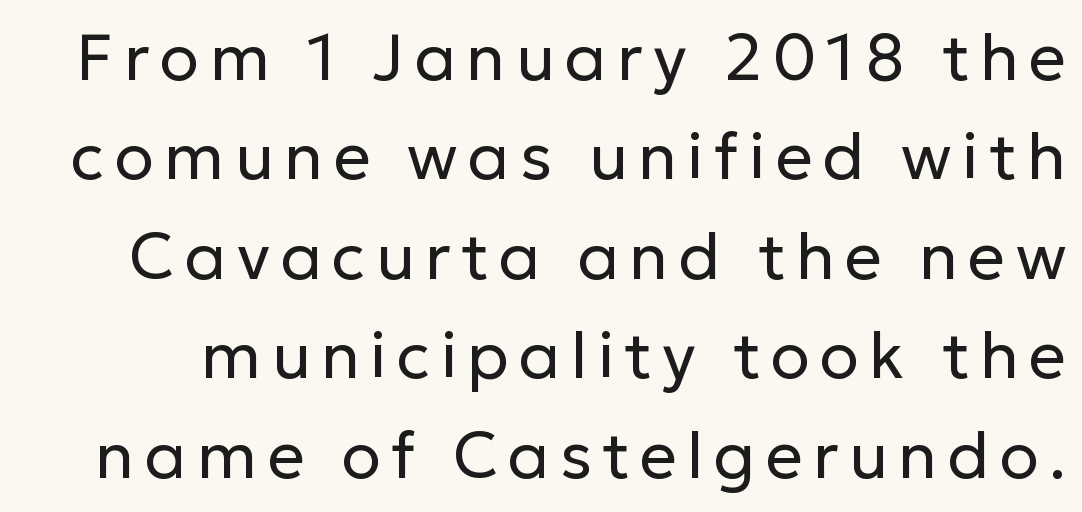
Q: Is the text bold? A: No.
Q: Is the text italic (slanted)? A: No, it is upright.
Q: Is the typeface a serif or a sans-serif typeface? A: Sans-serif.
Q: Is the text underlined? A: No.
Q: Is the spacing between lines tight, normal or loose? A: Normal.
Q: Width (condensed, normal, or wide)? A: Normal.
Q: Stroke contrast? A: Low.
Q: x-height? A: Medium.
Q: Monospaced? A: No.
